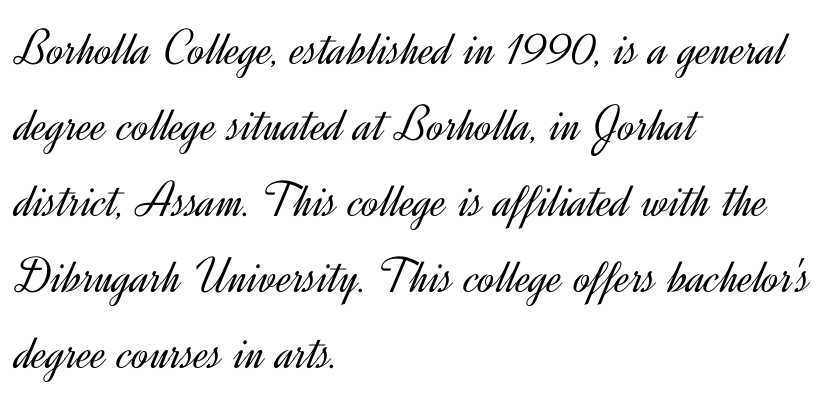
Q: Is the text bold? A: No.
Q: Is the text italic (slanted)? A: Yes.
Q: Is the typeface a serif or a sans-serif typeface? A: Sans-serif.
Q: Is the text underlined? A: No.
Q: How is the paragraph aligned? A: Left-aligned.
Q: Is the spacing between letters normal or unusually wide? A: Normal.
Q: Is the spacing between lines tight, normal or loose? A: Normal.
Q: Width (condensed, normal, or wide)? A: Normal.
Q: x-height? A: Small.
Q: Monospaced? A: No.
